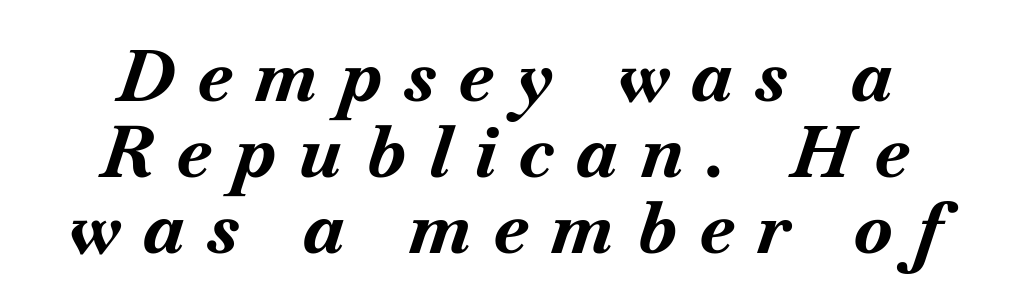
{"italic": "yes", "lean": "right", "slant_degrees": 18, "bold": "yes", "weight": "bold", "width": "normal", "stroke_contrast": "medium", "x_height": "small", "monospaced": "no", "underline": "no", "align": "center", "line_spacing": "tight", "line_spacing_ratio": 1.07, "letter_spacing": "wide", "letter_spacing_em": 0.33, "glyph_px": 71}
